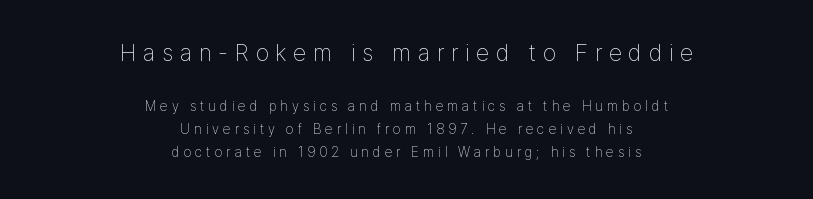
Q: Is the text bold? A: No.
Q: Is the text italic (slanted)? A: No, it is upright.
Q: Is the text underlined? A: No.
Q: How is the paragraph aligned? A: Centered.
Q: Is the spacing between letters normal or unusually wide? A: Unusually wide.
Q: Is the spacing between lines tight, normal or loose? A: Normal.
Q: Which block of text is set in a larger size, the first (top) or the second (bottom)? A: The first (top) one.
